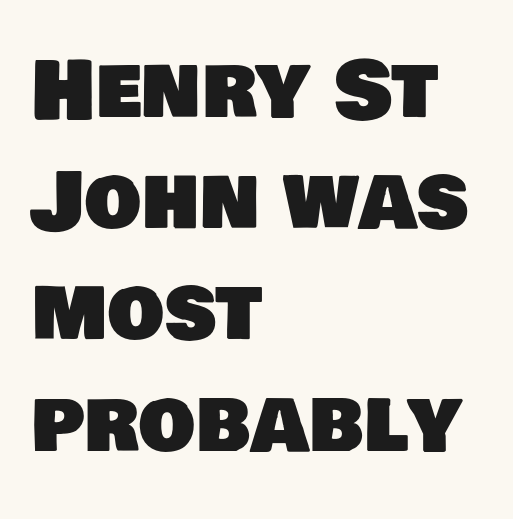
Q: Is the typeface a serif or a sans-serif typeface? A: Sans-serif.
Q: Is the text underlined? A: No.
Q: How is the paragraph aligned? A: Left-aligned.
Q: Is the spacing between letters normal or unusually wide? A: Normal.
Q: Is the spacing between lines tight, normal or loose? A: Normal.
Q: Width (condensed, normal, or wide)? A: Normal.
Q: Stroke contrast? A: Low.
Q: x-height? A: Large.
Q: Monospaced? A: No.
